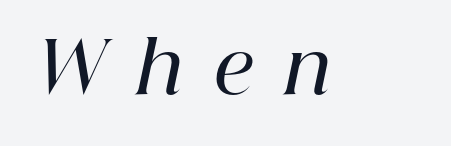
The face used here is seriffed, in the tradition of book romans. There is plenty of visible air inserted between adjacent glyphs. I'd describe the lettering as semibold — firm but not a full bold. Rule under the text: the space is simply empty. The passage shown leans; its letterforms are oblique.
